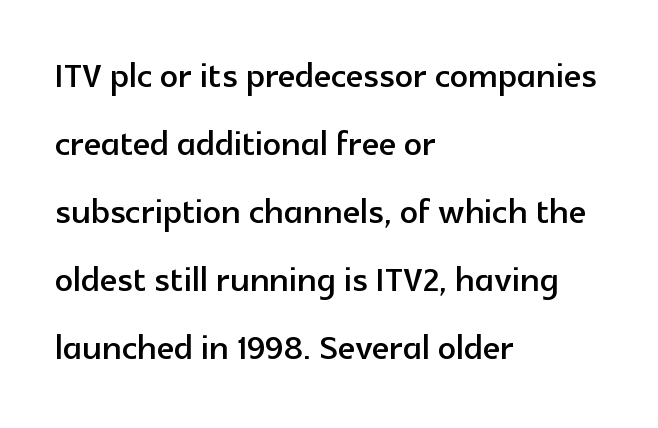
{"serif": "no", "italic": "no", "width": "normal", "x_height": "medium", "monospaced": "no", "underline": "no", "align": "left", "line_spacing": "normal", "line_spacing_ratio": 1.51, "letter_spacing": "normal", "letter_spacing_em": 0.0, "glyph_px": 45}
